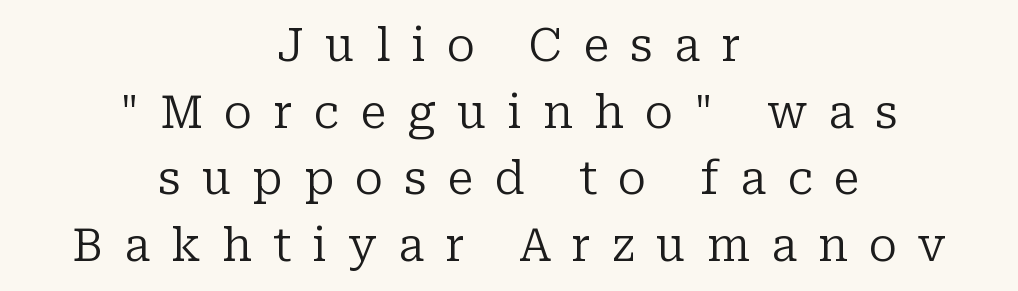
Q: Is the text bold? A: No.
Q: Is the text italic (slanted)? A: No, it is upright.
Q: Is the typeface a serif or a sans-serif typeface? A: Serif.
Q: Is the text underlined? A: No.
Q: How is the paragraph aligned? A: Centered.
Q: Is the spacing between letters normal or unusually wide? A: Unusually wide.
Q: Is the spacing between lines tight, normal or loose? A: Normal.
Q: Width (condensed, normal, or wide)? A: Normal.
Q: Stroke contrast? A: Low.
Q: x-height? A: Medium.
Q: Monospaced? A: No.
